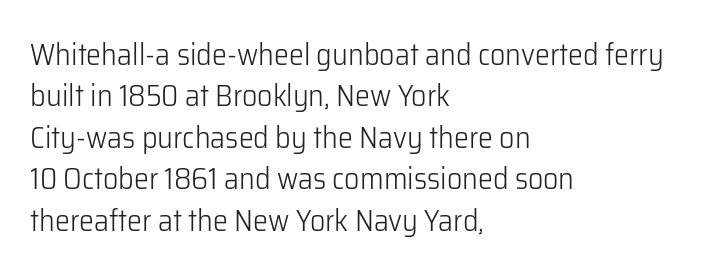
This rendering employs a face without finishing strokes, i.e., a sans-serif. Anything drawn beneath the words? Only blank space. Which margin do the lines hug? The left one — the right edge is uneven. This sample keeps an unexceptional amount of space between lines. Do the characters align in a grid? No, the font is proportional.
